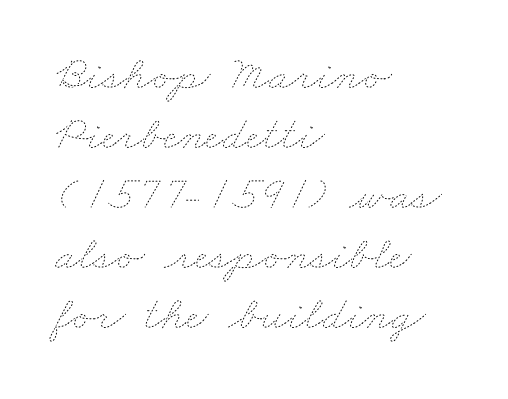
{"bold": "no", "weight": "thin", "width": "wide", "stroke_contrast": "low", "x_height": "small", "monospaced": "no", "underline": "no", "align": "left", "line_spacing": "normal", "line_spacing_ratio": 1.25, "letter_spacing": "normal", "letter_spacing_em": 0.0, "glyph_px": 48}
